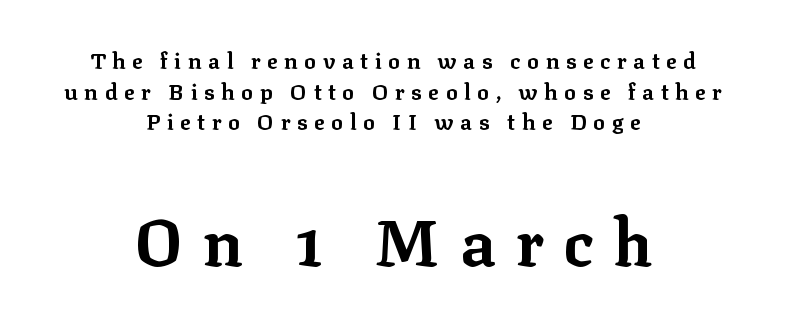
{"serif": "yes", "italic": "no", "bold": "yes", "weight": "bold", "width": "normal", "stroke_contrast": "low", "x_height": "medium", "monospaced": "no", "underline": "no", "align": "center", "line_spacing": "normal", "line_spacing_ratio": 1.39, "letter_spacing": "wide", "letter_spacing_em": 0.3, "larger_block": "second", "size_ratio": 2.95, "glyph_px": 65}
